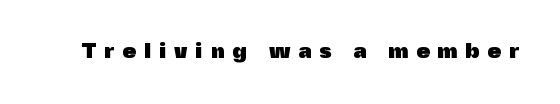
The image shows 22 px bold type, upright; set unusually wide letter spacing (+0.35 em), not underlined.
